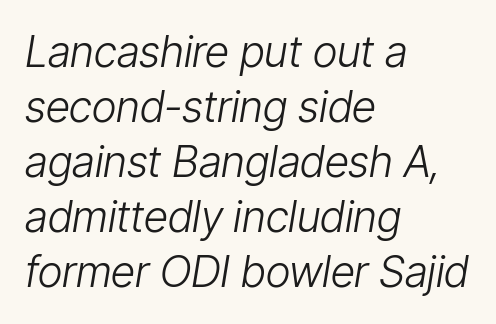
The image shows 43 px light, condensed type, italic (leaning right); set left-aligned, normal line spacing (1.28x), normal letter spacing, not underlined; low stroke contrast and a medium x-height.
